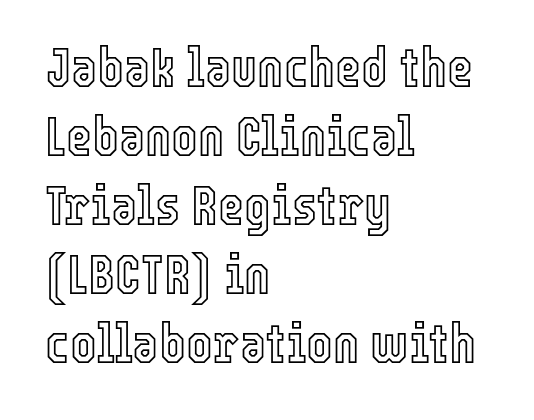
Q: Is the text italic (slanted)? A: No, it is upright.
Q: Is the text underlined? A: No.
Q: How is the paragraph aligned? A: Left-aligned.
Q: Is the spacing between letters normal or unusually wide? A: Normal.
Q: Width (condensed, normal, or wide)? A: Condensed.
Q: x-height? A: Medium.
Q: Monospaced? A: No.
